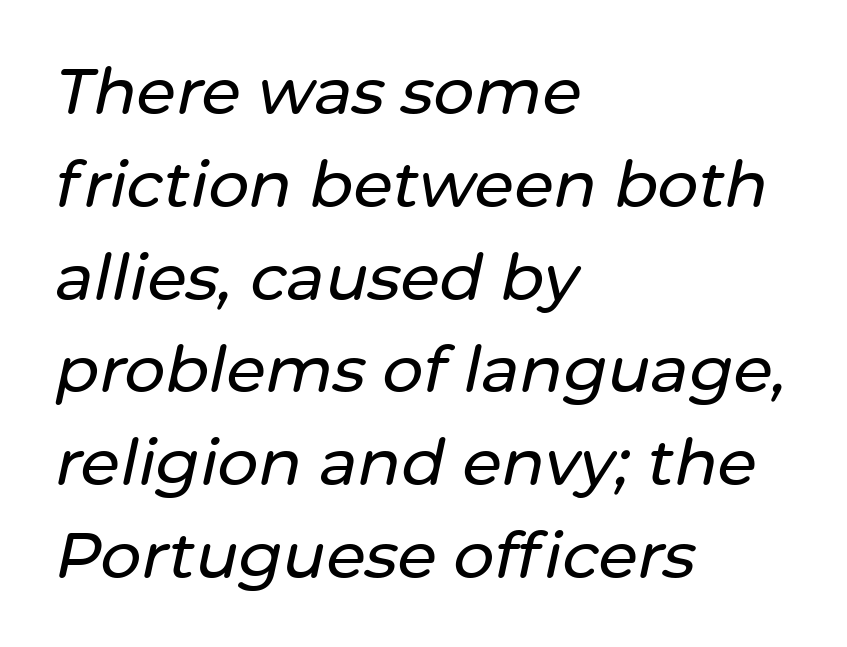
The image shows 64 px text type, italic (leaning right); set left-aligned, normal line spacing (1.45x), normal letter spacing, not underlined; low stroke contrast and a medium x-height.
